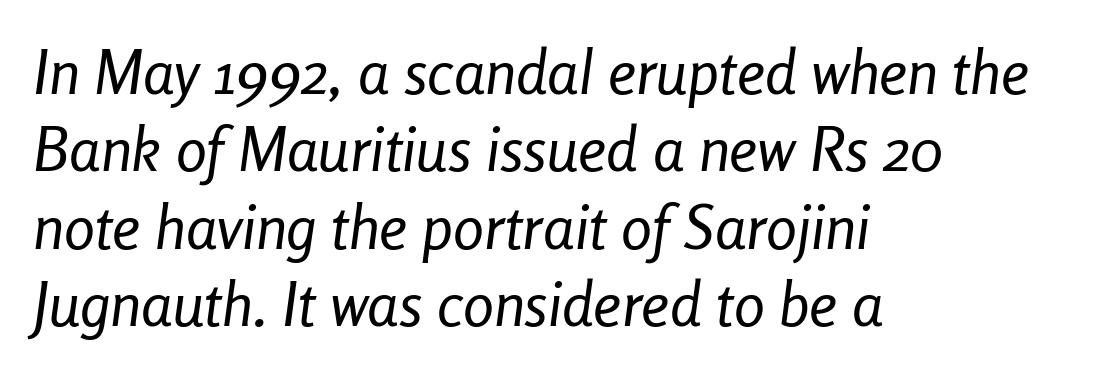
{"italic": "yes", "lean": "right", "slant_degrees": 8, "bold": "no", "weight": "regular", "width": "condensed", "stroke_contrast": "low", "x_height": "medium", "monospaced": "no", "underline": "no", "align": "left", "line_spacing": "normal", "line_spacing_ratio": 1.25, "letter_spacing": "normal", "letter_spacing_em": 0.0, "glyph_px": 62}
